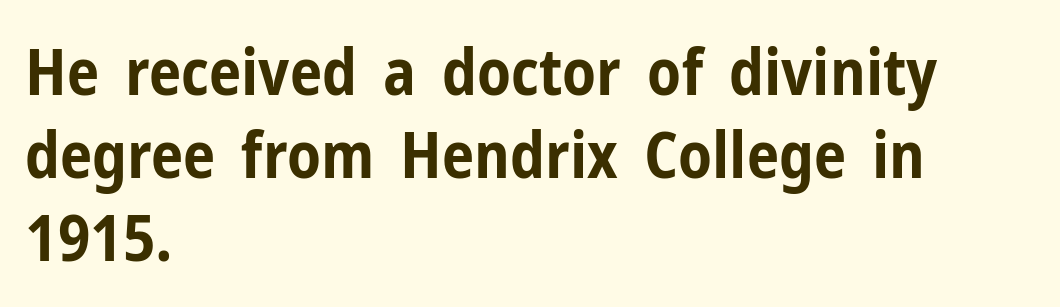
Q: Is the text bold? A: Yes.
Q: Is the text italic (slanted)? A: No, it is upright.
Q: Is the typeface a serif or a sans-serif typeface? A: Sans-serif.
Q: Is the text underlined? A: No.
Q: How is the paragraph aligned? A: Left-aligned.
Q: Is the spacing between letters normal or unusually wide? A: Normal.
Q: Is the spacing between lines tight, normal or loose? A: Normal.
Q: Width (condensed, normal, or wide)? A: Condensed.
Q: Stroke contrast? A: Low.
Q: x-height? A: Medium.
Q: Monospaced? A: No.
